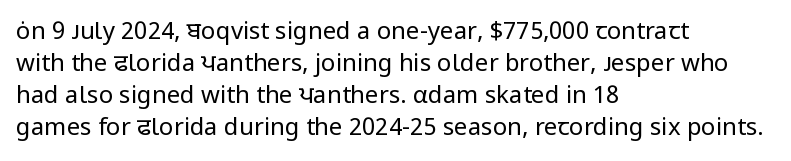
A bare baseline throughout the passage. Does the lettering tilt? It doesn't — this is upright. Leftover space on each line is placed entirely after the last word. Regarding leading, the lines here are spaced in the standard way. Inter-character spacing is left at the font's built-in metrics. Compared with a typical body face, this is equally light or lighter still.
